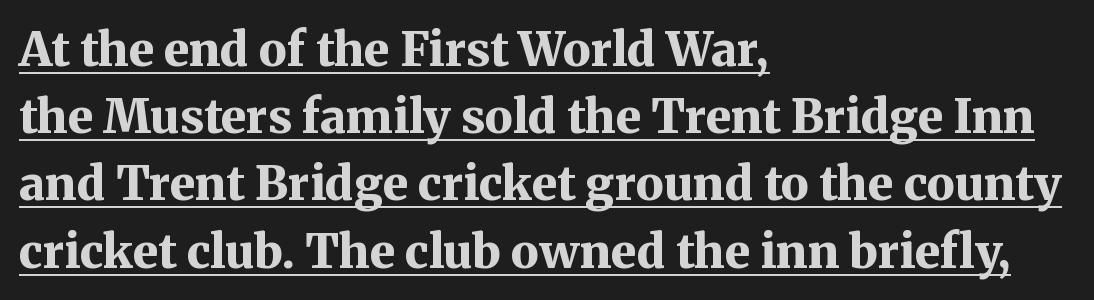
Q: Is the text bold? A: Yes.
Q: Is the text italic (slanted)? A: No, it is upright.
Q: Is the typeface a serif or a sans-serif typeface? A: Serif.
Q: Is the text underlined? A: Yes.
Q: How is the paragraph aligned? A: Left-aligned.
Q: Is the spacing between letters normal or unusually wide? A: Normal.
Q: Is the spacing between lines tight, normal or loose? A: Normal.
Q: Width (condensed, normal, or wide)? A: Normal.
Q: Stroke contrast? A: Medium.
Q: x-height? A: Medium.
Q: Monospaced? A: No.
